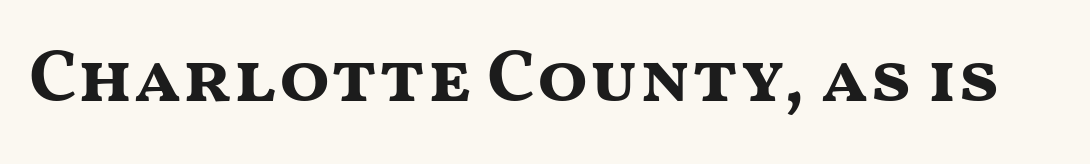
{"serif": "no", "italic": "no", "bold": "yes", "weight": "bold", "width": "wide", "stroke_contrast": "medium", "x_height": "medium", "monospaced": "no", "underline": "no", "letter_spacing": "normal", "letter_spacing_em": 0.0, "glyph_px": 75}
